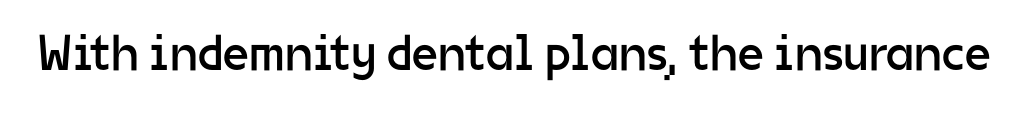
{"serif": "no", "italic": "no", "bold": "no", "weight": "regular", "width": "normal", "stroke_contrast": "low", "x_height": "medium", "monospaced": "no", "underline": "no", "letter_spacing": "normal", "letter_spacing_em": 0.0, "glyph_px": 51}
